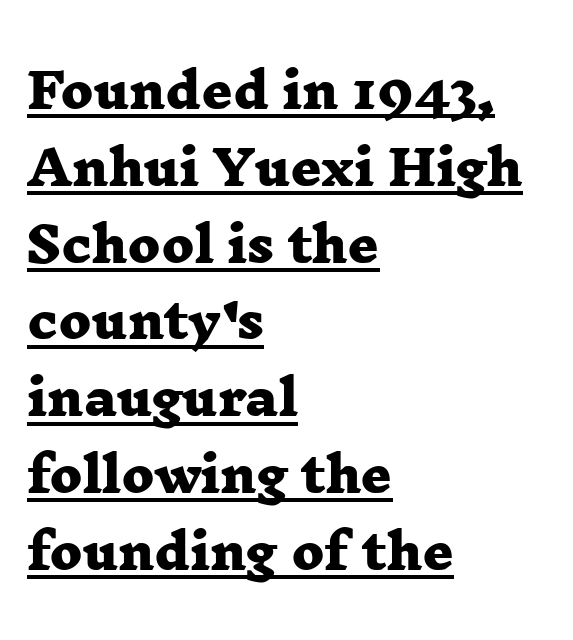
This is serif lettering, the kind often seen in printed books. The paragraph has a hard left edge and a soft right edge. Is the letter spacing exaggerated? No — it looks like the ordinary default. These characters rest on top of a visible drawn line. The face used here is proportionally spaced, like ordinary book or web type. Quick note: interline space is typical.
